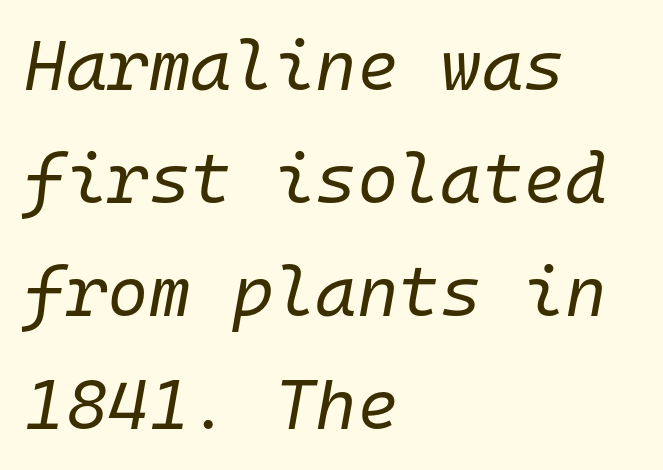
{"italic": "yes", "lean": "right", "slant_degrees": 10, "bold": "no", "weight": "regular", "width": "normal", "stroke_contrast": "low", "x_height": "medium", "monospaced": "yes", "underline": "no", "align": "left", "line_spacing": "normal", "line_spacing_ratio": 1.59, "letter_spacing": "normal", "letter_spacing_em": 0.0, "glyph_px": 71}
